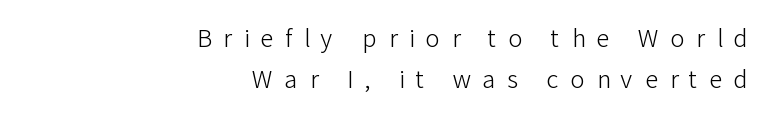
Q: Is the text bold? A: No.
Q: Is the text italic (slanted)? A: No, it is upright.
Q: Is the text underlined? A: No.
Q: How is the paragraph aligned? A: Right-aligned.
Q: Is the spacing between letters normal or unusually wide? A: Unusually wide.
Q: Is the spacing between lines tight, normal or loose? A: Normal.
